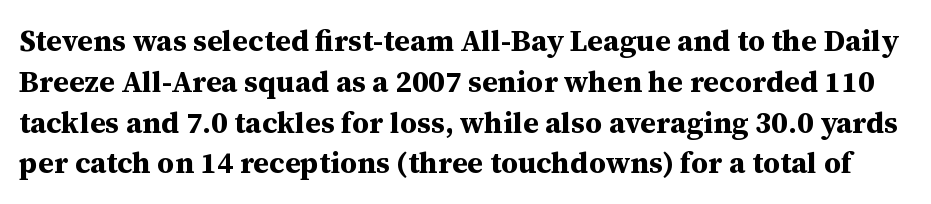
Do the characters align in a grid? No, the font is proportional. Unlike italic type, these characters show no tilt at all. Note: serifs present on the glyphs. Look at the tracking — it's just the regular setting, nothing added. The area under the type is left untouched.
